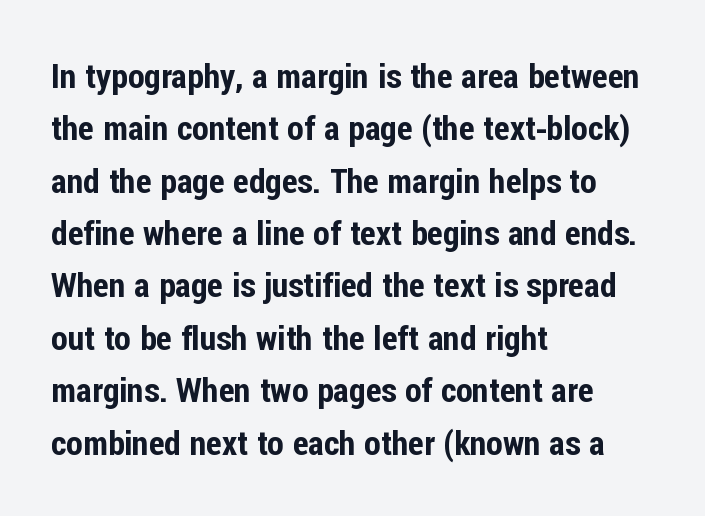
Caption: standard tracking, unaltered. Has an underline been added? It has not. Typeset ragged right — the left edge is the straight one. The font's upright variant was chosen for this text. Type style note: lacks serifs. Horizontal bands of white between lines are of average thickness.
